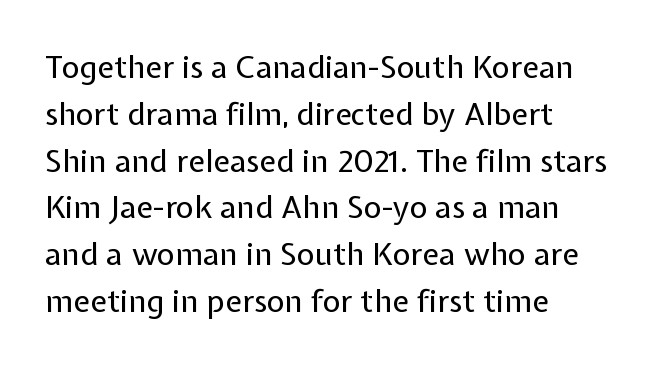
The face looks like a standard text weight, possibly lighter. The text block is weighted toward the left margin, trailing off unevenly rightward. Quick note: interline space is typical. The letters advance in unequal steps, a hallmark of proportional type.
